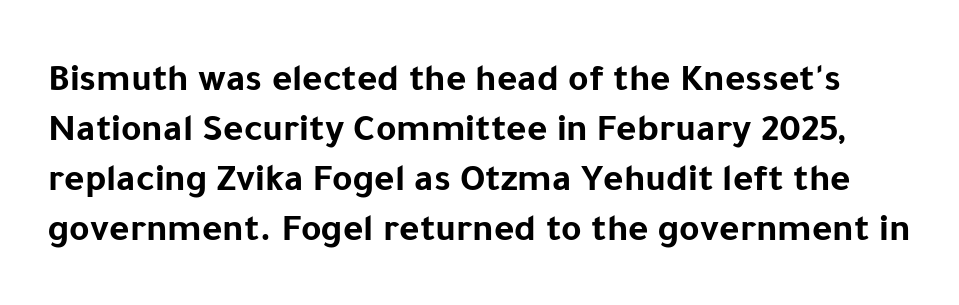
The image shows 39 px bold sans-serif type, upright; set normal line spacing (1.28x), normal letter spacing, not underlined; low stroke contrast and a medium x-height.
